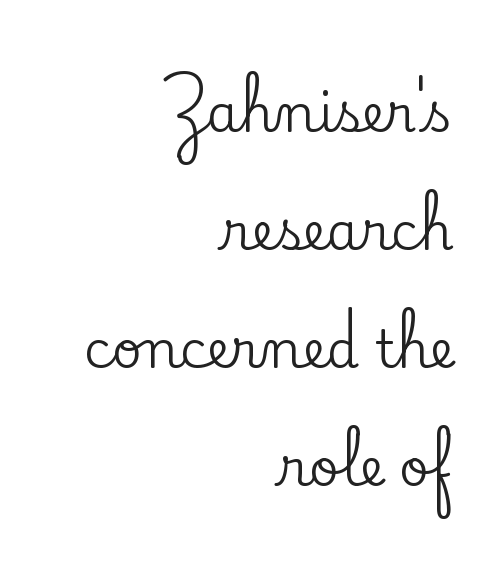
The image shows 52 px serif type, upright; set right-aligned, loose line spacing (2.27x), normal letter spacing, not underlined; low stroke contrast and a small x-height.
